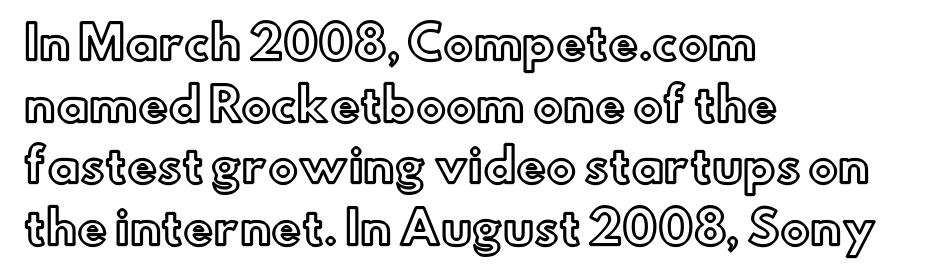
{"italic": "no", "width": "normal", "x_height": "small", "monospaced": "no", "underline": "no", "align": "left", "line_spacing": "normal", "line_spacing_ratio": 1.37, "letter_spacing": "normal", "letter_spacing_em": 0.0, "glyph_px": 45}
